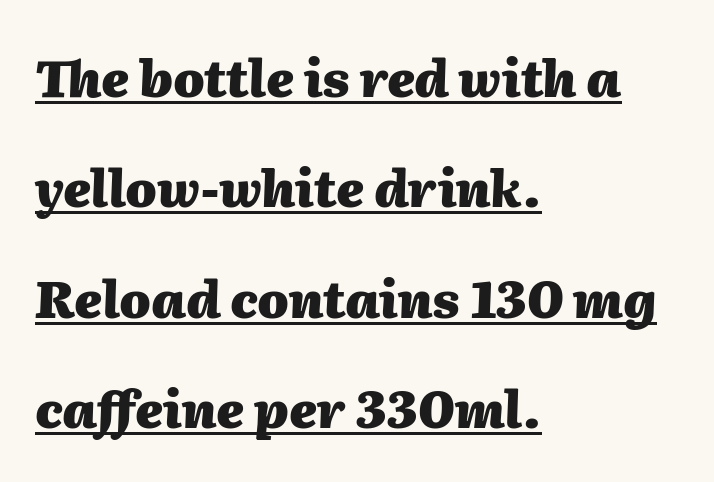
The image shows 50 px heavy type, italic (leaning right); set left-aligned, loose line spacing (2.21x), normal letter spacing, underlined; medium stroke contrast and a medium x-height.
